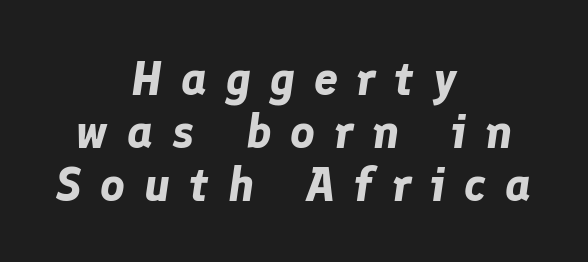
A dark, heavy texture on the line: the type is bold. Students, note that the glyphs here are deliberately spaced far apart. Slanted lettering throughout. The typesetter chose a symmetrical, centered arrangement here.
